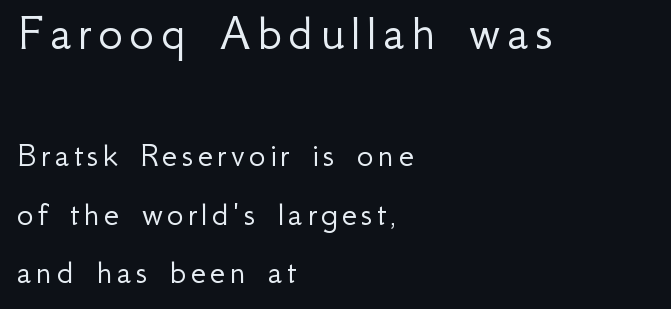
{"serif": "no", "italic": "no", "bold": "no", "weight": "light", "width": "normal", "stroke_contrast": "low", "x_height": "small", "monospaced": "no", "underline": "no", "align": "left", "line_spacing": "normal", "line_spacing_ratio": 1.67, "larger_block": "first", "size_ratio": 1.49, "glyph_px": 52}
